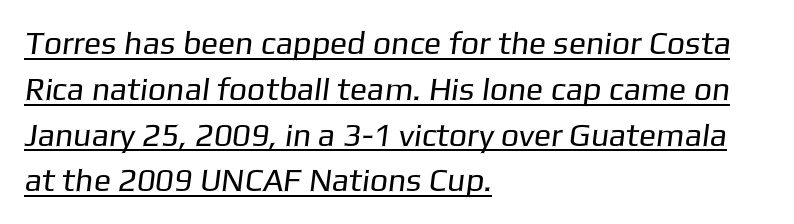
The image shows 32 px regular-weight sans-serif type; set left-aligned, normal line spacing (1.43x), normal letter spacing, underlined; low stroke contrast and a medium x-height.
